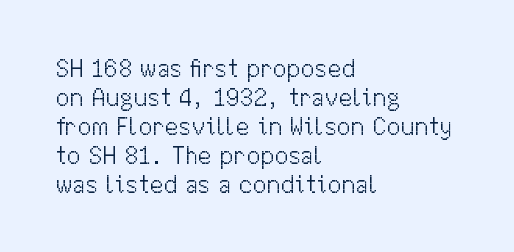
The image shows 25 px text type, upright; set left-aligned, line spacing 1.16x, normal letter spacing, not underlined.
